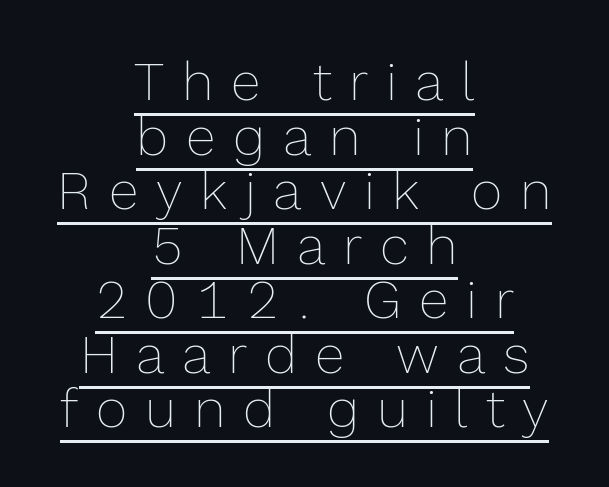
The image shows 54 px thin type, upright; set centered, tight line spacing (1.01x), unusually wide letter spacing (+0.33 em), underlined; a medium x-height.
